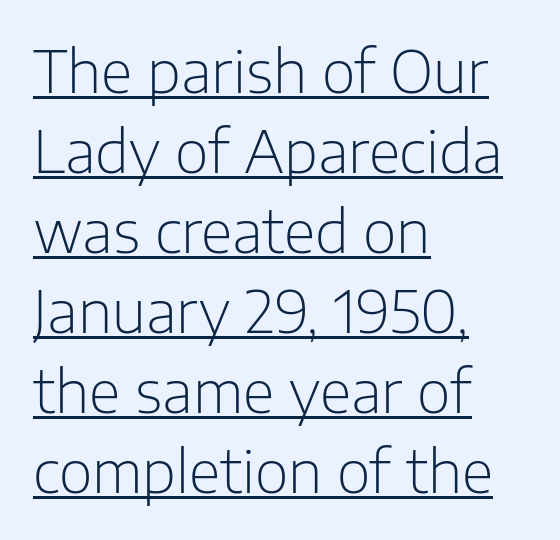
{"serif": "no", "italic": "no", "bold": "no", "weight": "light", "width": "normal", "stroke_contrast": "low", "x_height": "medium", "monospaced": "no", "underline": "yes", "align": "left", "line_spacing": "normal", "line_spacing_ratio": 1.38, "letter_spacing": "normal", "letter_spacing_em": 0.0, "glyph_px": 58}
